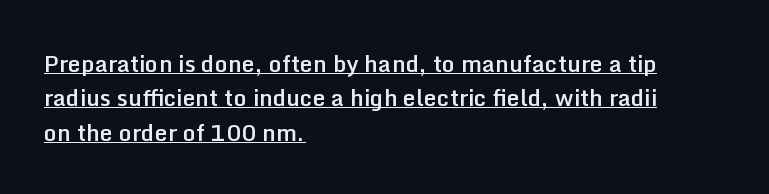
Emphasis is given by a line drawn under the lettering. Is the letter spacing exaggerated? No — it looks like the ordinary default. Stems and bowls a touch heavier than normal — semibold. This sample uses an upright cut, with every glyph sitting square on the baseline. The block of text has a typical density, with ordinary space between rows.
